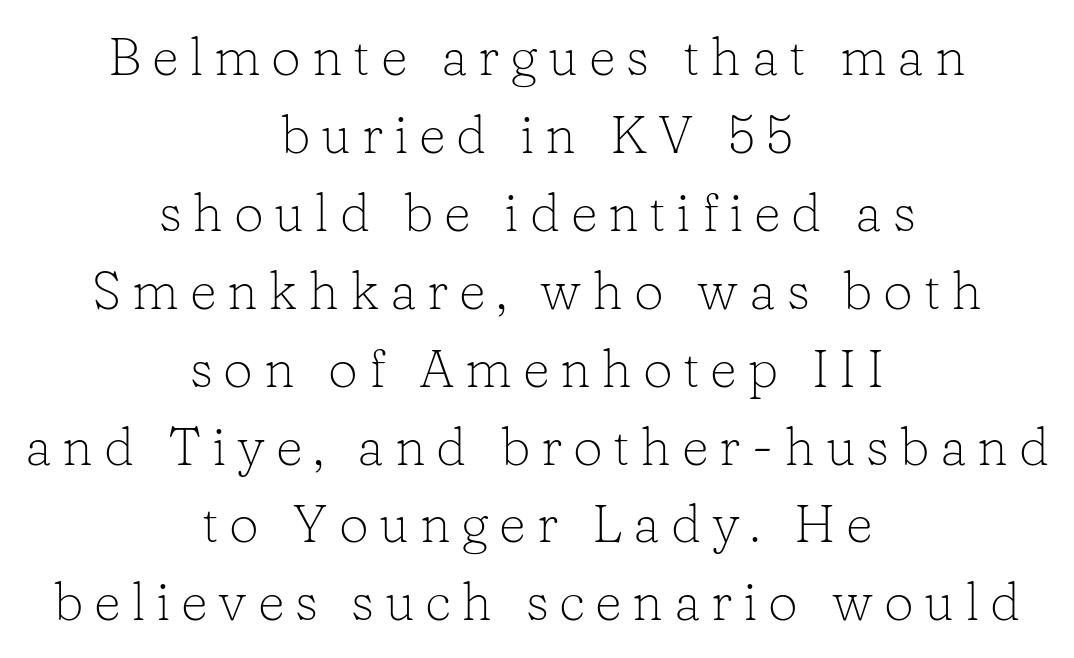
{"serif": "yes", "italic": "no", "bold": "no", "weight": "light", "width": "normal", "stroke_contrast": "low", "x_height": "medium", "monospaced": "no", "underline": "no", "align": "center", "line_spacing": "normal", "line_spacing_ratio": 1.47, "letter_spacing": "wide", "letter_spacing_em": 0.2, "glyph_px": 53}
